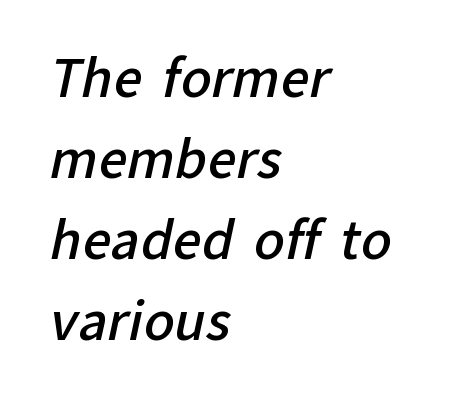
The paragraph has a hard left edge and a soft right edge. The gap between lines stays unmarked. Do the characters align in a grid? No, the font is proportional. Heft: intermediate — a semibold.
